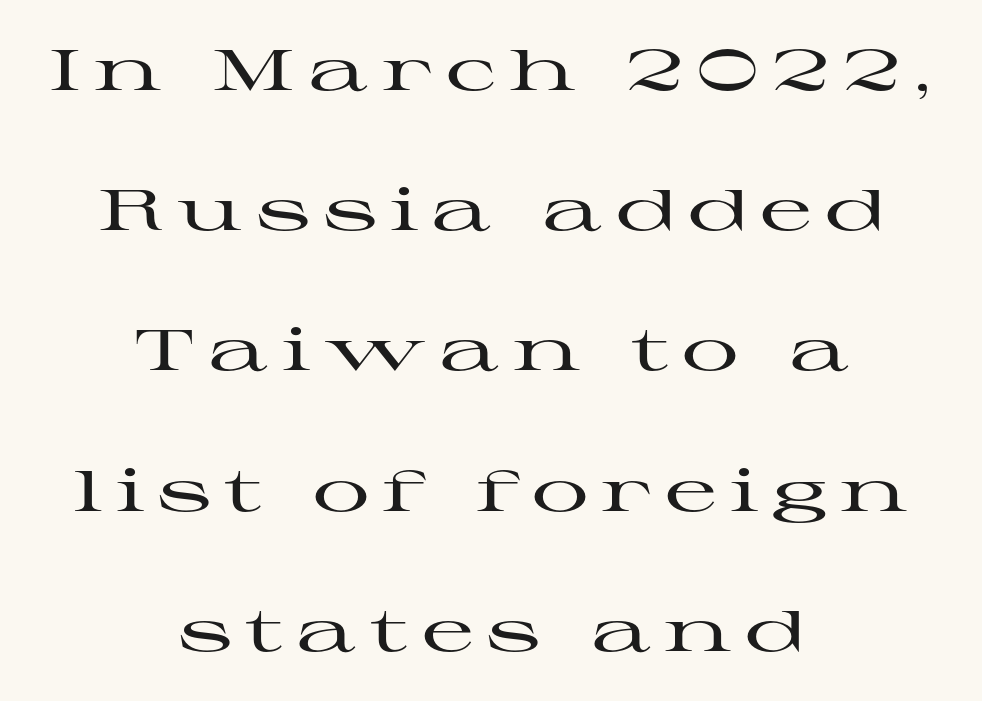
{"serif": "yes", "italic": "no", "width": "wide", "stroke_contrast": "high", "x_height": "medium", "monospaced": "no", "underline": "no", "align": "center", "line_spacing": "loose", "line_spacing_ratio": 2.46, "letter_spacing": "wide", "letter_spacing_em": 0.23, "glyph_px": 57}
